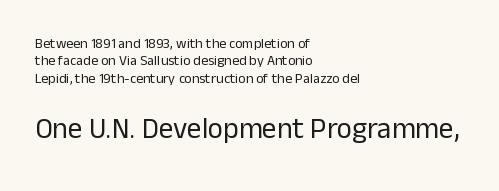
The image shows 29 px regular-weight sans-serif type, upright; set left-aligned, normal line spacing (1.25x), normal letter spacing, not underlined; the second (bottom) block is 2.07x larger; low stroke contrast and a medium x-height.
